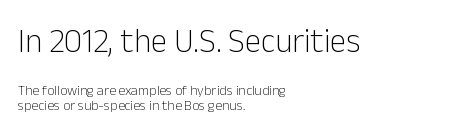
{"serif": "no", "italic": "no", "bold": "no", "weight": "light", "width": "normal", "stroke_contrast": "low", "x_height": "medium", "monospaced": "no", "underline": "no", "align": "left", "line_spacing": "tight", "line_spacing_ratio": 1.07, "letter_spacing": "normal", "letter_spacing_em": 0.0, "larger_block": "first", "size_ratio": 2.36, "glyph_px": 33}
